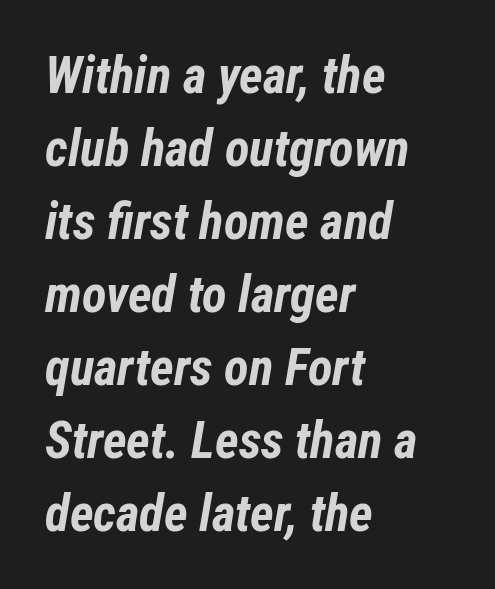
{"italic": "yes", "lean": "right", "slant_degrees": 12, "bold": "yes", "weight": "bold", "width": "condensed", "stroke_contrast": "low", "x_height": "medium", "monospaced": "no", "underline": "no", "align": "left", "line_spacing": "normal", "line_spacing_ratio": 1.43, "letter_spacing": "normal", "letter_spacing_em": 0.0, "glyph_px": 51}
